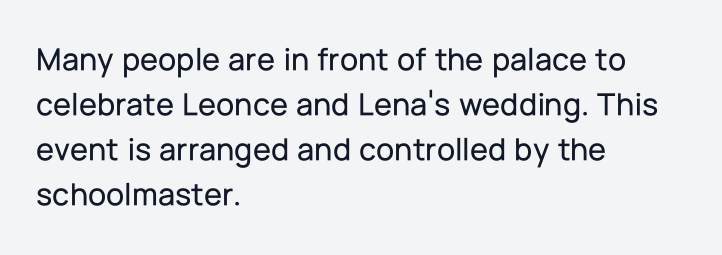
Q: Is the text italic (slanted)? A: No, it is upright.
Q: Is the typeface a serif or a sans-serif typeface? A: Sans-serif.
Q: Is the text underlined? A: No.
Q: How is the paragraph aligned? A: Left-aligned.
Q: Is the spacing between letters normal or unusually wide? A: Normal.
Q: Is the spacing between lines tight, normal or loose? A: Normal.
Q: Width (condensed, normal, or wide)? A: Normal.
Q: Stroke contrast? A: Low.
Q: x-height? A: Medium.
Q: Monospaced? A: No.
